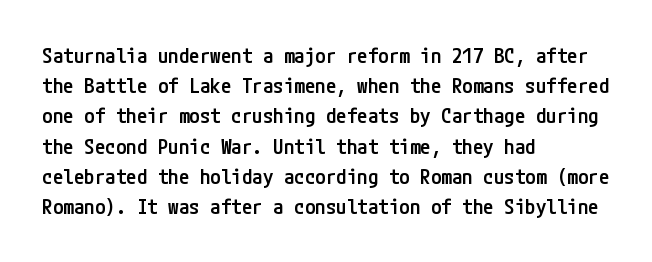
The image shows 21 px text type, upright; set left-aligned, normal line spacing (1.44x), normal letter spacing, not underlined.
